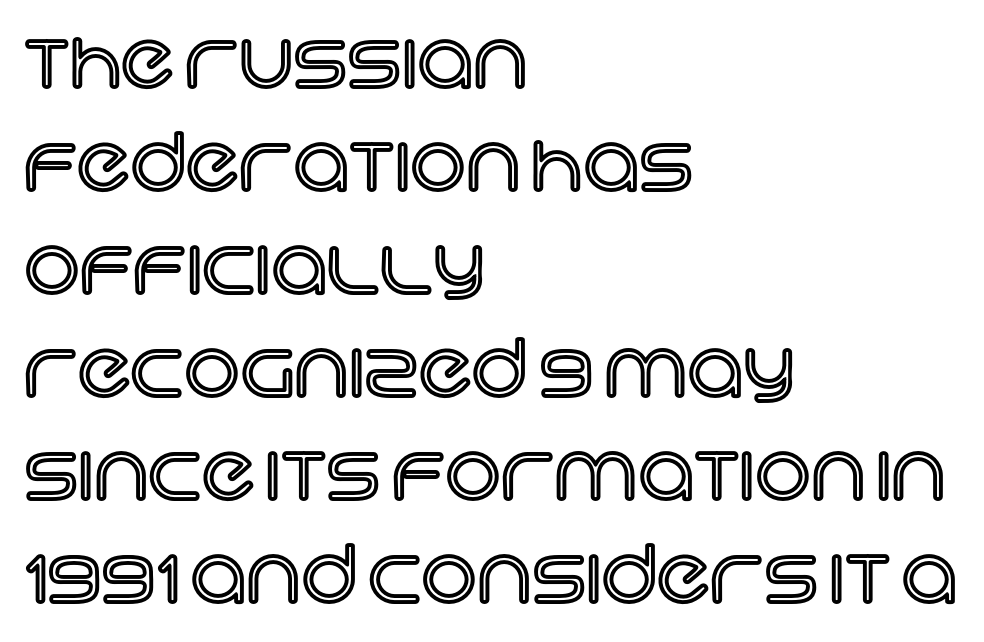
The letters advance in unequal steps, a hallmark of proportional type. Decoration check: the copy has no underline. Vertical spacing — default. A student would call this left alignment; a typographer would say flush left, rag right. The face used here is rendered with its standard letterfit.
